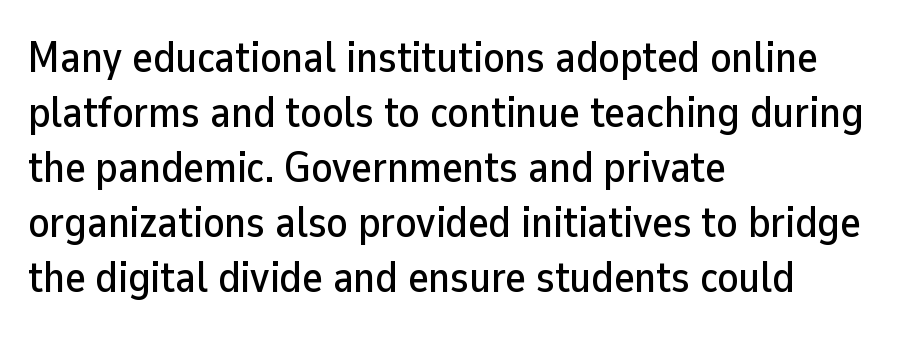
The image shows 43 px sans-serif type, upright; set left-aligned, normal line spacing (1.28x), normal letter spacing, not underlined; low stroke contrast and a medium x-height.
